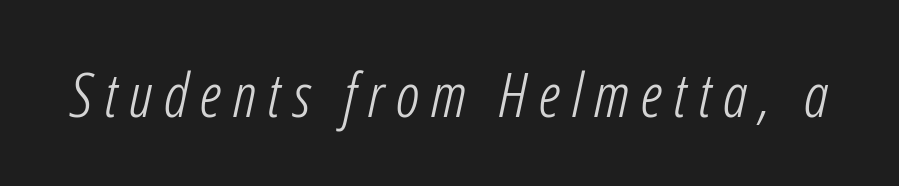
The image shows 61 px light, condensed type, italic (leaning right); set not underlined; low stroke contrast and a medium x-height.
